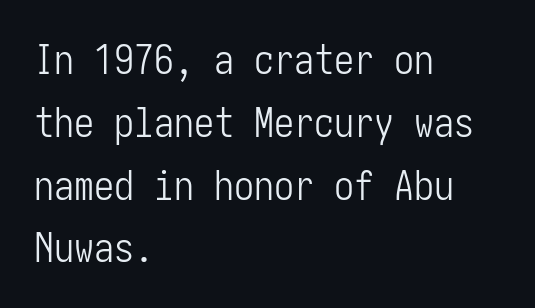
The glyphs in this specimen are sans serif. Underline: absent. It's the straight-up-and-down kind of type. The rendering anchors every line to the left-hand side.
